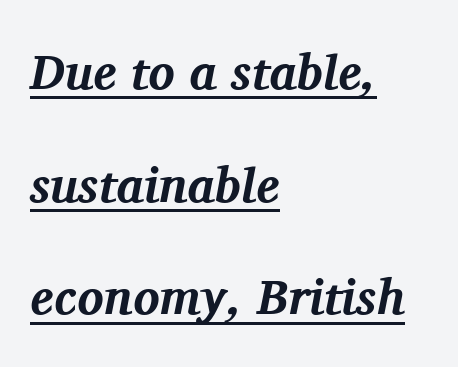
Q: Is the text bold? A: Yes.
Q: Is the text italic (slanted)? A: Yes, it leans right by about 11 degrees.
Q: Is the typeface a serif or a sans-serif typeface? A: Serif.
Q: Is the text underlined? A: Yes.
Q: How is the paragraph aligned? A: Left-aligned.
Q: Is the spacing between letters normal or unusually wide? A: Normal.
Q: Is the spacing between lines tight, normal or loose? A: Loose.
Q: Width (condensed, normal, or wide)? A: Normal.
Q: Stroke contrast? A: Medium.
Q: x-height? A: Medium.
Q: Monospaced? A: No.
